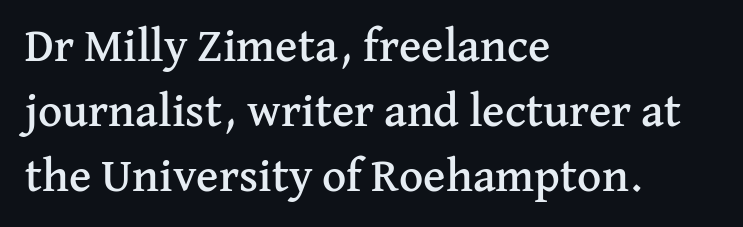
Q: Is the text italic (slanted)? A: No, it is upright.
Q: Is the typeface a serif or a sans-serif typeface? A: Serif.
Q: Is the text underlined? A: No.
Q: How is the paragraph aligned? A: Left-aligned.
Q: Is the spacing between letters normal or unusually wide? A: Normal.
Q: Is the spacing between lines tight, normal or loose? A: Normal.
Q: Width (condensed, normal, or wide)? A: Normal.
Q: Stroke contrast? A: Medium.
Q: x-height? A: Medium.
Q: Monospaced? A: No.
